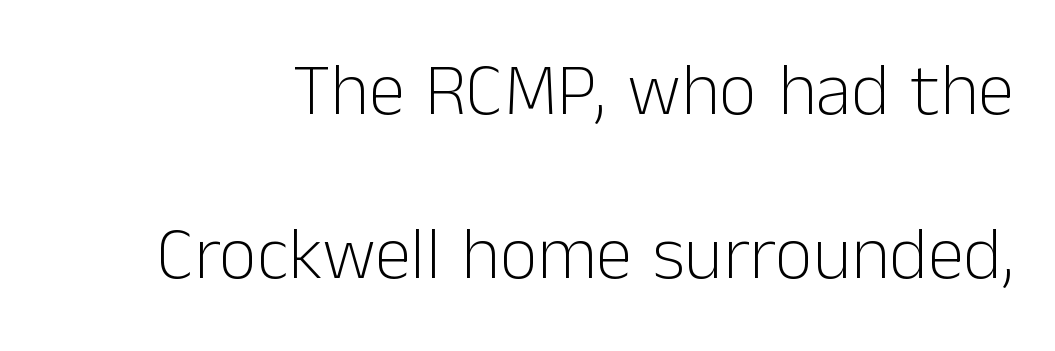
The image shows 74 px light sans-serif type, upright; set loose line spacing (2.21x), normal letter spacing, not underlined; low stroke contrast and a medium x-height.
